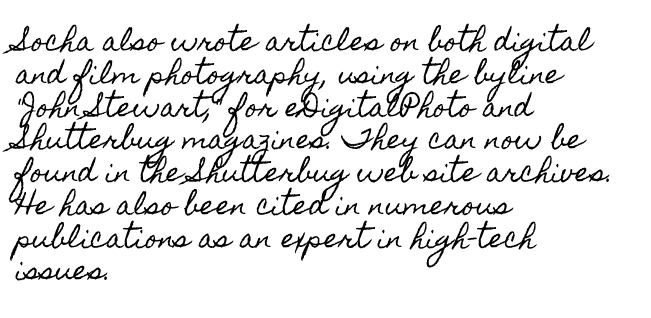
Each new line begins a customary step beneath the previous one. The passage shown is not underscored anywhere. Casual observation: everything's shoved over to the left.
